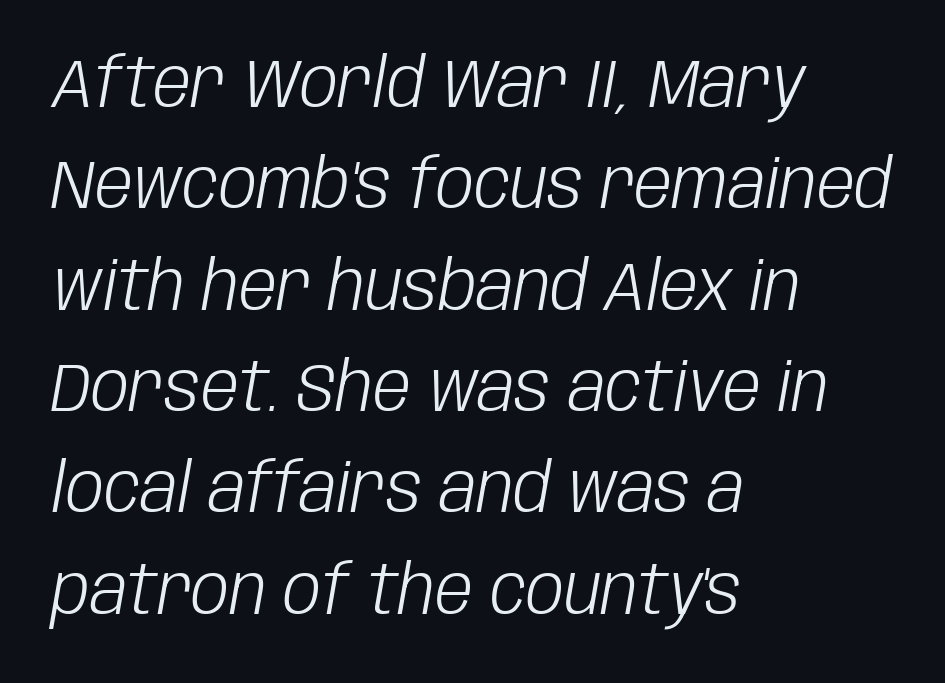
Q: Is the text bold? A: No.
Q: Is the text italic (slanted)? A: Yes, it leans right by about 10 degrees.
Q: Is the text underlined? A: No.
Q: How is the paragraph aligned? A: Left-aligned.
Q: Is the spacing between letters normal or unusually wide? A: Normal.
Q: Is the spacing between lines tight, normal or loose? A: Normal.
Q: Width (condensed, normal, or wide)? A: Condensed.
Q: Stroke contrast? A: Low.
Q: x-height? A: Large.
Q: Monospaced? A: No.
